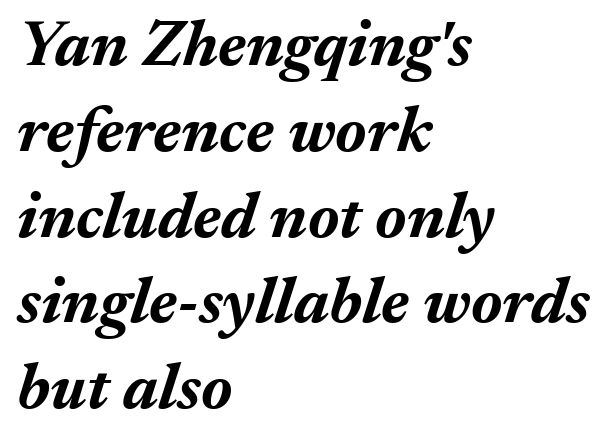
{"italic": "yes", "lean": "right", "slant_degrees": 17, "bold": "yes", "weight": "bold", "width": "normal", "stroke_contrast": "medium", "x_height": "medium", "monospaced": "no", "underline": "no", "align": "left", "line_spacing": "normal", "line_spacing_ratio": 1.32, "letter_spacing": "normal", "letter_spacing_em": 0.0, "glyph_px": 65}
